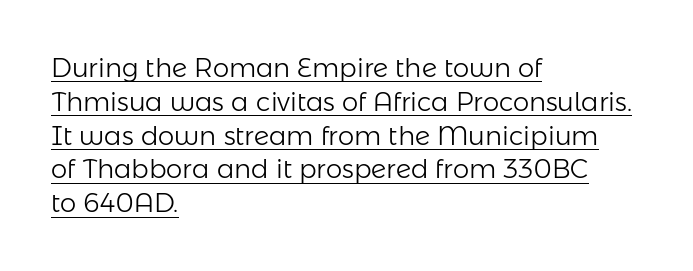
{"italic": "no", "bold": "no", "underline": "yes", "align": "left", "line_spacing": "normal", "line_spacing_ratio": 1.3, "letter_spacing": "normal", "letter_spacing_em": 0.0, "glyph_px": 26}
